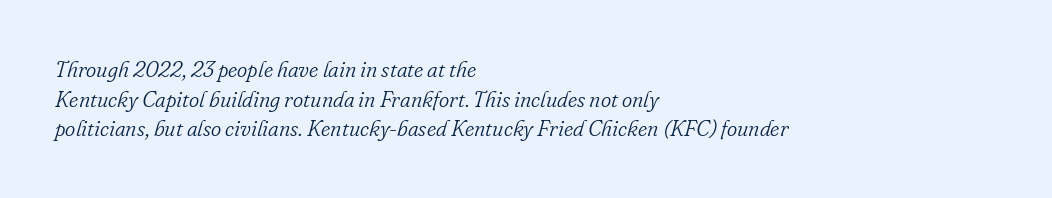
The image shows 22 px text type, italic (leaning right); set left-aligned, normal line spacing (1.35x), normal letter spacing, not underlined.
